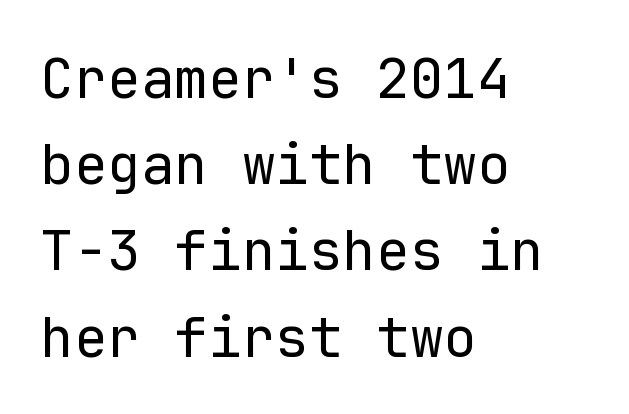
Q: Is the text bold? A: No.
Q: Is the text italic (slanted)? A: No, it is upright.
Q: Is the typeface a serif or a sans-serif typeface? A: Sans-serif.
Q: Is the text underlined? A: No.
Q: How is the paragraph aligned? A: Left-aligned.
Q: Is the spacing between letters normal or unusually wide? A: Normal.
Q: Is the spacing between lines tight, normal or loose? A: Normal.
Q: Width (condensed, normal, or wide)? A: Normal.
Q: Stroke contrast? A: Low.
Q: x-height? A: Medium.
Q: Monospaced? A: Yes.
